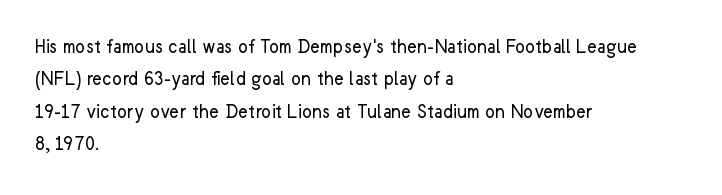
Q: Is the text bold? A: No.
Q: Is the text italic (slanted)? A: No, it is upright.
Q: Is the text underlined? A: No.
Q: How is the paragraph aligned? A: Left-aligned.
Q: Is the spacing between letters normal or unusually wide? A: Normal.
Q: Is the spacing between lines tight, normal or loose? A: Normal.
